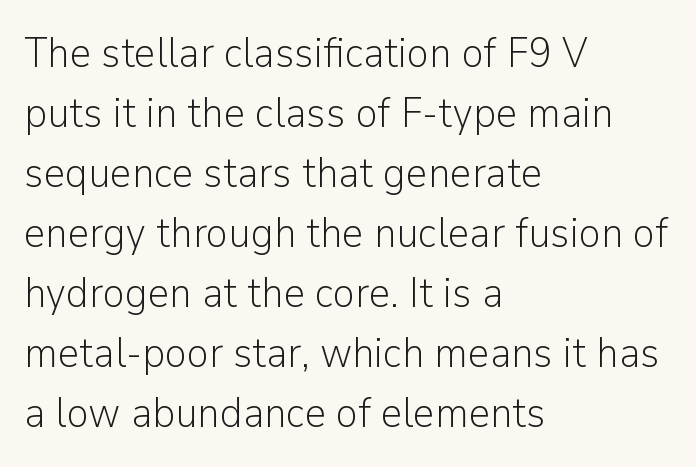
{"serif": "no", "italic": "no", "bold": "no", "weight": "light", "width": "normal", "stroke_contrast": "low", "x_height": "medium", "monospaced": "no", "underline": "no", "align": "left", "line_spacing": "normal", "line_spacing_ratio": 1.43, "letter_spacing": "normal", "letter_spacing_em": 0.0, "glyph_px": 42}
